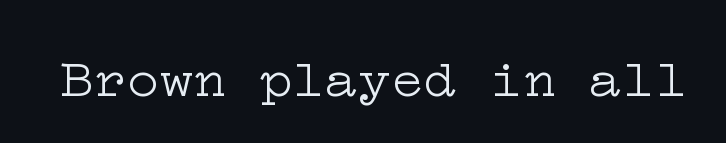
Q: Is the text bold? A: No.
Q: Is the text italic (slanted)? A: No, it is upright.
Q: Is the typeface a serif or a sans-serif typeface? A: Serif.
Q: Is the text underlined? A: No.
Q: Is the spacing between letters normal or unusually wide? A: Normal.
Q: Width (condensed, normal, or wide)? A: Wide.
Q: Stroke contrast? A: Low.
Q: x-height? A: Medium.
